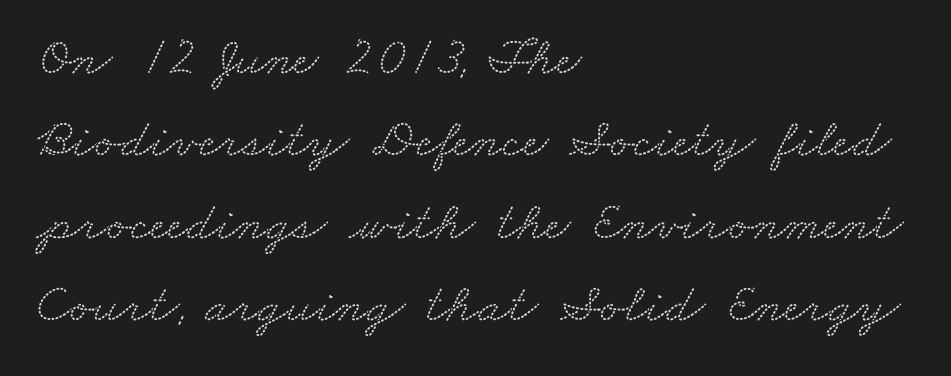
Q: Is the typeface a serif or a sans-serif typeface? A: Serif.
Q: Is the text underlined? A: No.
Q: How is the paragraph aligned? A: Left-aligned.
Q: Is the spacing between letters normal or unusually wide? A: Normal.
Q: Is the spacing between lines tight, normal or loose? A: Normal.
Q: Width (condensed, normal, or wide)? A: Wide.
Q: Stroke contrast? A: Low.
Q: x-height? A: Small.
Q: Monospaced? A: No.
